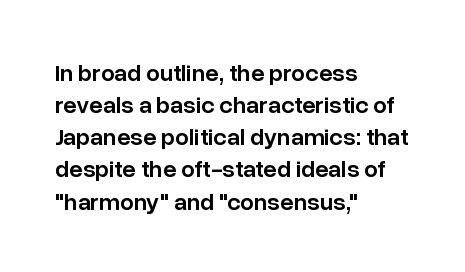
The image shows 24 px text type, upright; set left-aligned, normal line spacing (1.34x), normal letter spacing, not underlined.
